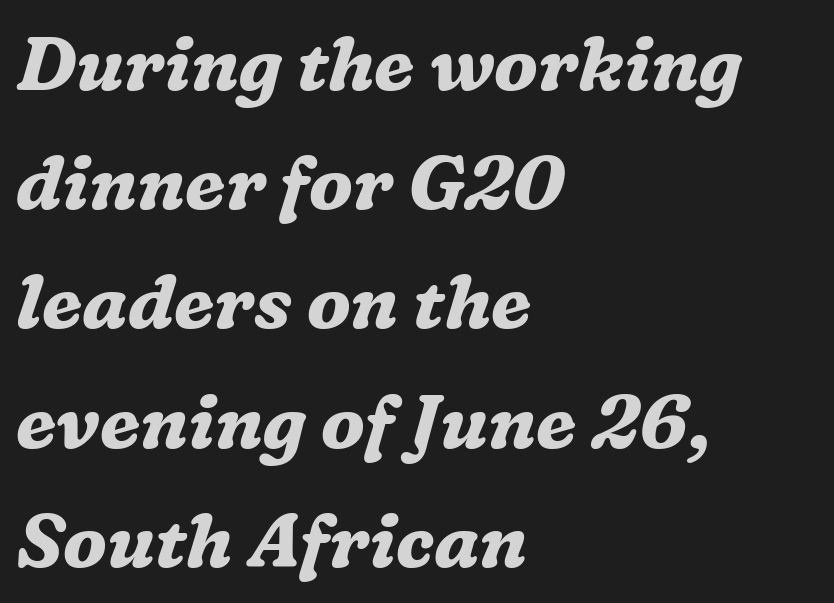
Q: Is the text bold? A: Yes.
Q: Is the text italic (slanted)? A: Yes, it leans right by about 16 degrees.
Q: Is the typeface a serif or a sans-serif typeface? A: Serif.
Q: Is the text underlined? A: No.
Q: How is the paragraph aligned? A: Left-aligned.
Q: Is the spacing between letters normal or unusually wide? A: Normal.
Q: Is the spacing between lines tight, normal or loose? A: Normal.
Q: Width (condensed, normal, or wide)? A: Normal.
Q: Stroke contrast? A: Medium.
Q: x-height? A: Medium.
Q: Monospaced? A: No.
